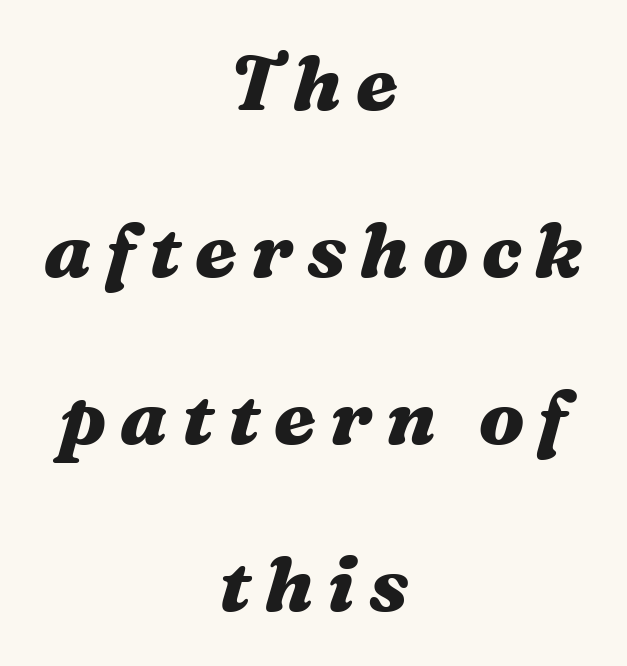
Q: Is the text bold? A: Yes.
Q: Is the text italic (slanted)? A: Yes, it leans right by about 16 degrees.
Q: Is the text underlined? A: No.
Q: How is the paragraph aligned? A: Centered.
Q: Is the spacing between lines tight, normal or loose? A: Loose.
Q: Width (condensed, normal, or wide)? A: Wide.
Q: Stroke contrast? A: Medium.
Q: x-height? A: Medium.
Q: Monospaced? A: No.
